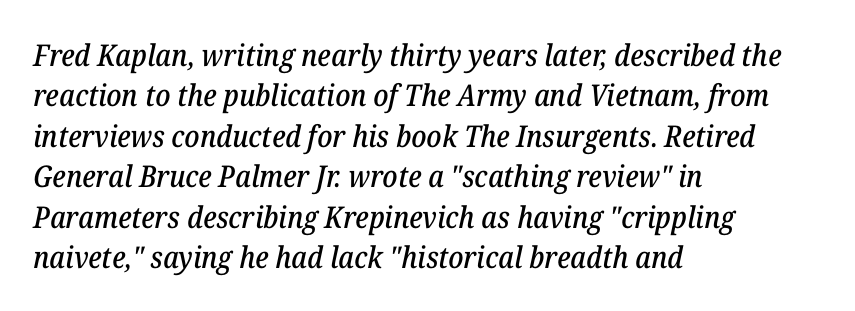
The image shows 30 px serif type, italic (leaning right); set left-aligned, normal line spacing (1.35x), normal letter spacing, not underlined; low stroke contrast and a medium x-height.
